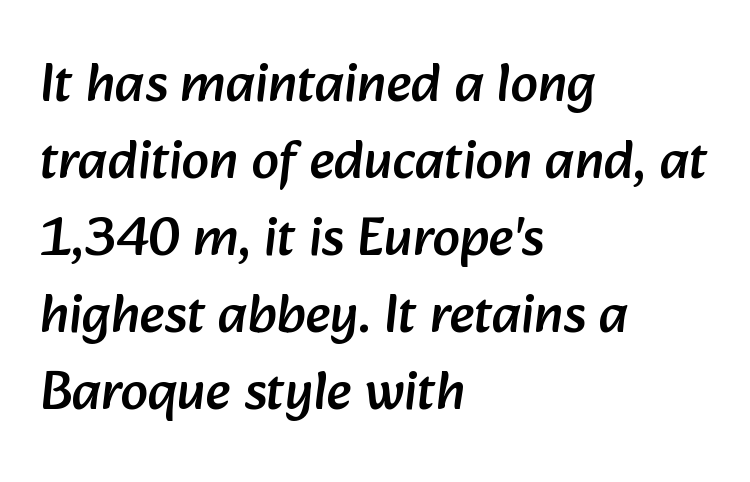
Q: Is the typeface a serif or a sans-serif typeface? A: Sans-serif.
Q: Is the text underlined? A: No.
Q: How is the paragraph aligned? A: Left-aligned.
Q: Is the spacing between letters normal or unusually wide? A: Normal.
Q: Is the spacing between lines tight, normal or loose? A: Normal.
Q: Width (condensed, normal, or wide)? A: Normal.
Q: Stroke contrast? A: Low.
Q: x-height? A: Medium.
Q: Monospaced? A: No.
